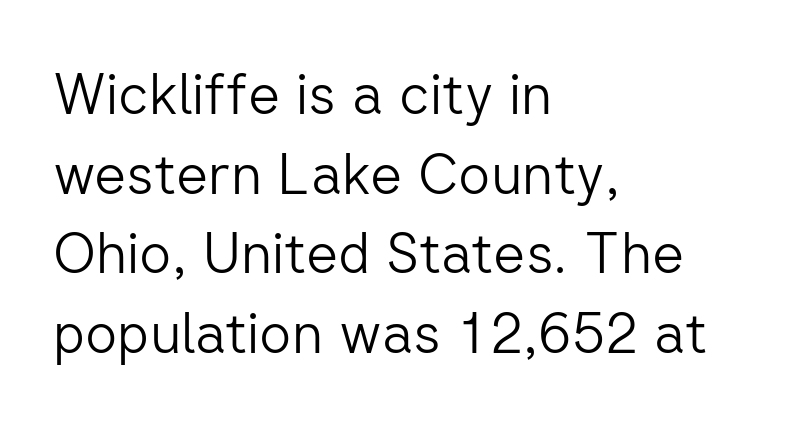
Every stem runs plumb, perpendicular to the baseline. Counters stay open thanks to moderate or lighter strokes. Line beginnings align vertically; line endings do not. The passage shown is typed in a proportional face where columns would drift. Baseline-to-baseline distance is the conventional proportion of letter height.
